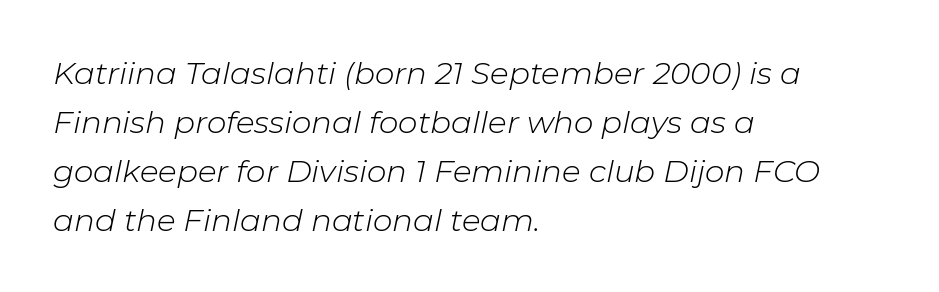
The image shows 31 px light type, italic (leaning right); set left-aligned, normal line spacing (1.58x), normal letter spacing, not underlined; low stroke contrast and a medium x-height.
